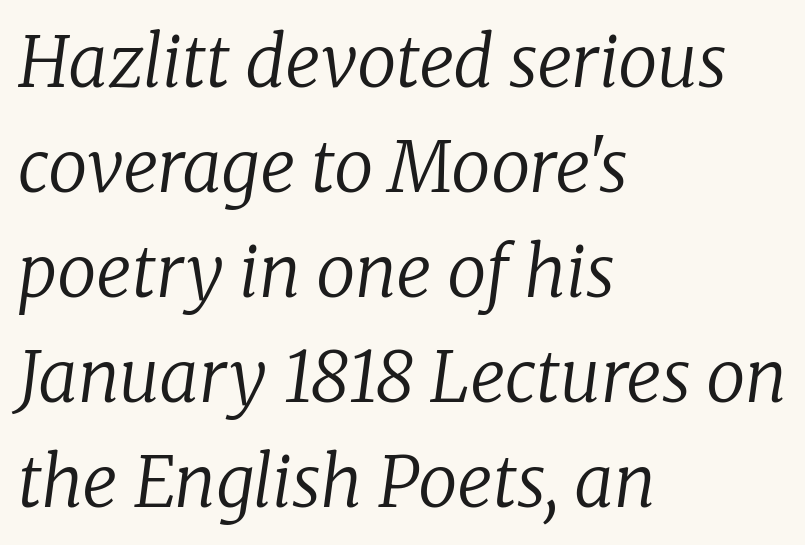
The image shows 70 px regular-weight serif type, italic (leaning right); set left-aligned, normal line spacing (1.5x), normal letter spacing, not underlined; low stroke contrast and a medium x-height.
